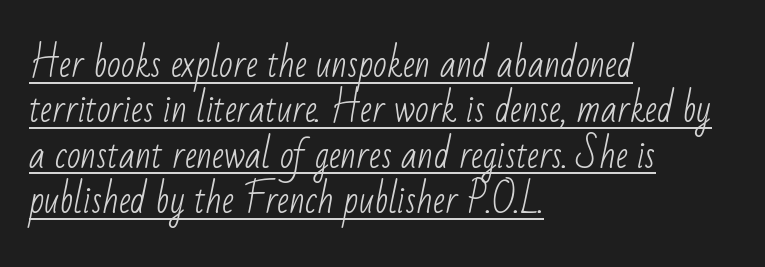
The strokes carry an ordinary text weight at most. Where is the straight margin? On the left. Successive baselines arrive at the customary interval. Is there an underline? Yes — a line sits under the letters.
